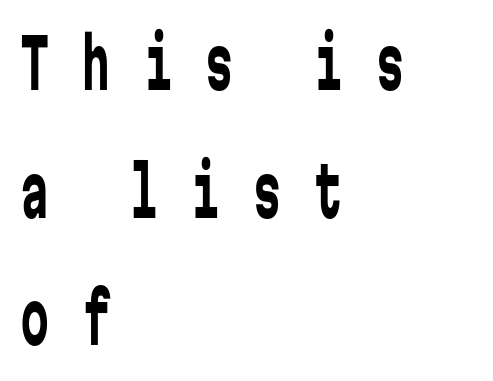
Q: Is the text bold? A: No.
Q: Is the text italic (slanted)? A: No, it is upright.
Q: Is the typeface a serif or a sans-serif typeface? A: Sans-serif.
Q: Is the text underlined? A: No.
Q: How is the paragraph aligned? A: Left-aligned.
Q: Is the spacing between letters normal or unusually wide? A: Unusually wide.
Q: Width (condensed, normal, or wide)? A: Condensed.
Q: Stroke contrast? A: Low.
Q: x-height? A: Medium.
Q: Monospaced? A: Yes.
